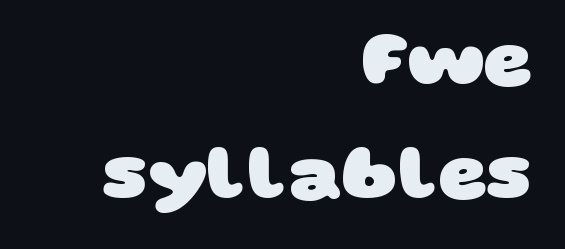
Clear beneath every line of the passage. Is the type bold? Yes — the strokes are clearly thick and heavy. Serifs: no, the terminals of the letterforms are clean. A student would call this right alignment; a typographer would say flush right, rag left. Here the glyphs are tracked normally, forming tight word shapes. Here the designer chose a conventional face with non-uniform glyph widths.
